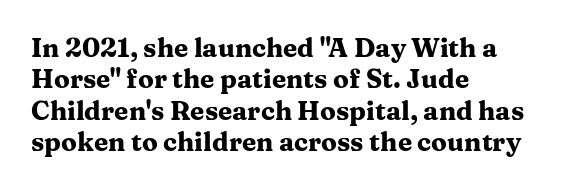
Q: Is the text bold? A: Yes.
Q: Is the text italic (slanted)? A: No, it is upright.
Q: Is the text underlined? A: No.
Q: How is the paragraph aligned? A: Left-aligned.
Q: Is the spacing between letters normal or unusually wide? A: Normal.
